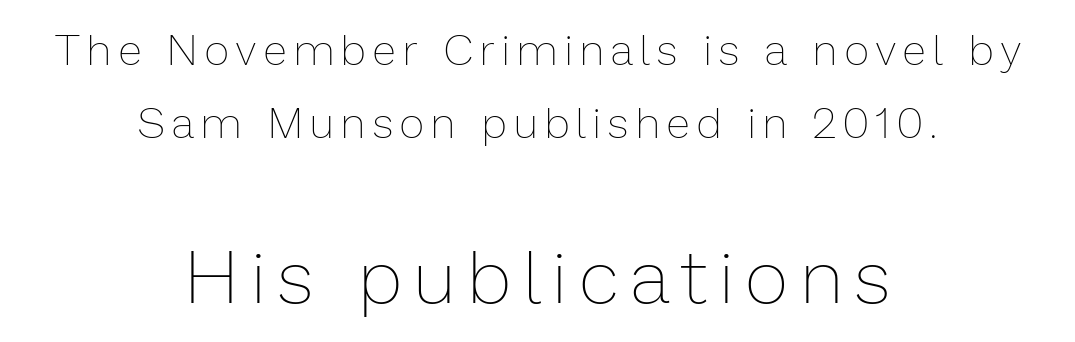
Q: Is the text bold? A: No.
Q: Is the text italic (slanted)? A: No, it is upright.
Q: Is the text underlined? A: No.
Q: How is the paragraph aligned? A: Centered.
Q: Is the spacing between lines tight, normal or loose? A: Normal.
Q: Which block of text is set in a larger size, the first (top) or the second (bottom)? A: The second (bottom) one.
Q: Width (condensed, normal, or wide)? A: Normal.
Q: Stroke contrast? A: Low.
Q: x-height? A: Medium.
Q: Monospaced? A: No.
